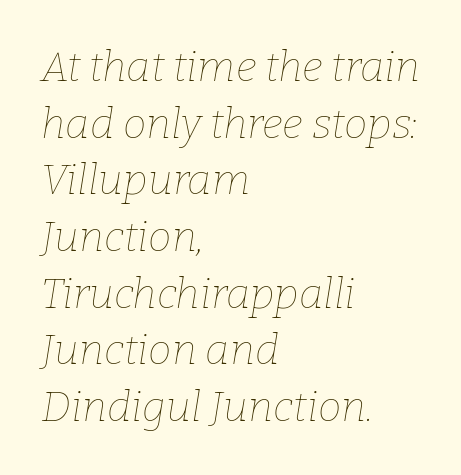
Proportional: the letters do not fall into vertical columns. Quick note: underline off. Posture: slanted. On a weight scale, this lands at 450 or below. The paragraph shown leans on its left margin. Regarding leading, the lines here are spaced in the standard way.
